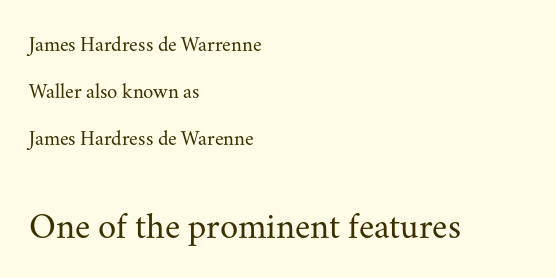
Reading down the block, your eye returns to a fixed left position each line. Reading down the column, the eye jumps a long way to each next line. Each letter's strokes conclude with small projecting serifs. Nobody drew a line under any word here. Unbolded letterforms with no extra heft.
